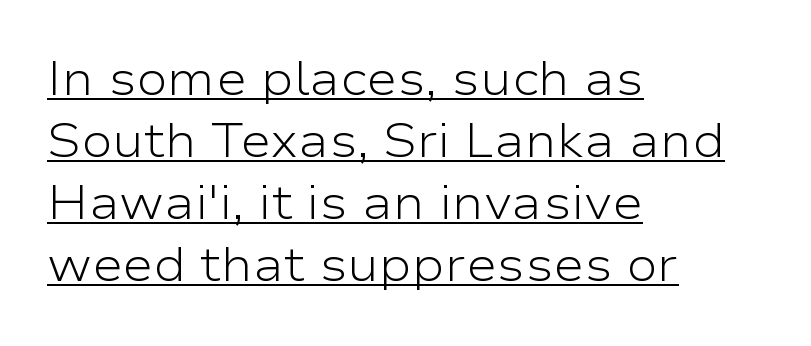
{"serif": "no", "italic": "no", "bold": "no", "weight": "light", "width": "wide", "stroke_contrast": "low", "x_height": "medium", "monospaced": "no", "underline": "yes", "align": "left", "line_spacing": "normal", "line_spacing_ratio": 1.32, "letter_spacing": "normal", "letter_spacing_em": 0.0, "glyph_px": 47}
